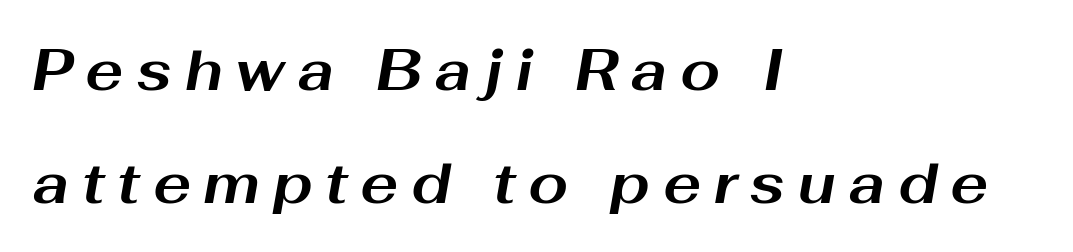
Q: Is the text bold? A: Yes.
Q: Is the text italic (slanted)? A: Yes, it leans right by about 10 degrees.
Q: Is the text underlined? A: No.
Q: How is the paragraph aligned? A: Left-aligned.
Q: Is the spacing between letters normal or unusually wide? A: Unusually wide.
Q: Is the spacing between lines tight, normal or loose? A: Loose.
Q: Width (condensed, normal, or wide)? A: Wide.
Q: Stroke contrast? A: Medium.
Q: x-height? A: Medium.
Q: Monospaced? A: No.
